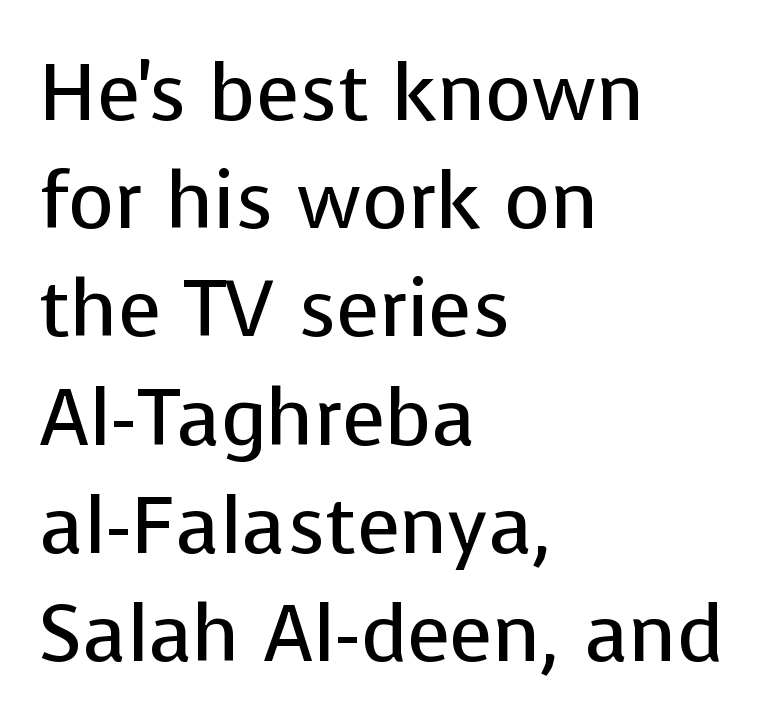
The image shows 79 px regular-weight sans-serif type, upright; set left-aligned, normal line spacing (1.37x), normal letter spacing, not underlined; low stroke contrast and a medium x-height.
